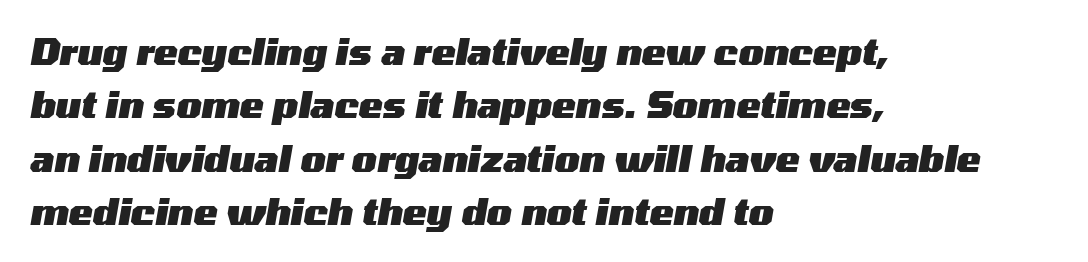
If you drew a line through each stem, it would be angled. This is heavy type, rendered in bold. The letterforms sit shoulder to shoulder at normal distance. Honestly, there is no underline to notice here at all.
